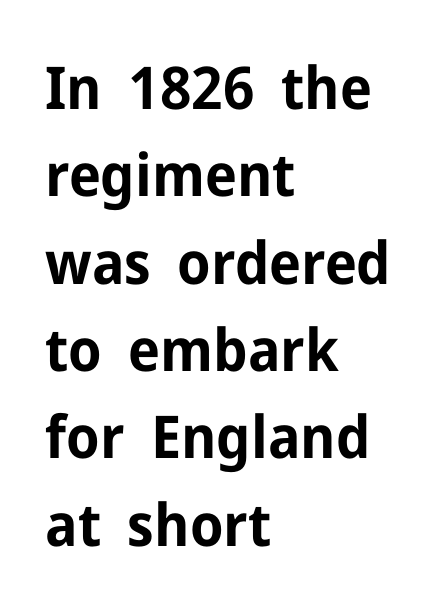
Q: Is the text bold? A: Yes.
Q: Is the text italic (slanted)? A: No, it is upright.
Q: Is the typeface a serif or a sans-serif typeface? A: Sans-serif.
Q: Is the text underlined? A: No.
Q: How is the paragraph aligned? A: Left-aligned.
Q: Is the spacing between letters normal or unusually wide? A: Normal.
Q: Is the spacing between lines tight, normal or loose? A: Normal.
Q: Width (condensed, normal, or wide)? A: Normal.
Q: Stroke contrast? A: Low.
Q: x-height? A: Medium.
Q: Monospaced? A: No.
